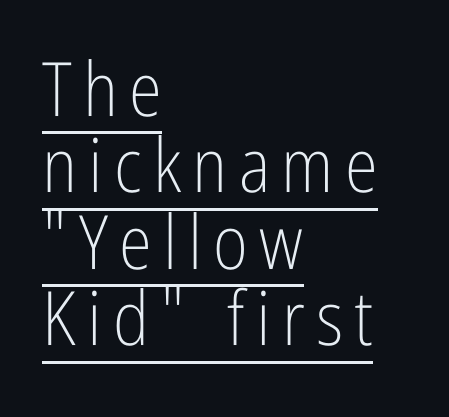
The type family on display is of the sans-serif kind. You could barely slide anything between these rows. When letters stand straight like this, we call the style roman or upright. No chunkiness to these letters — they're not bold. You could not count columns in this text — the font is proportionally spaced.
